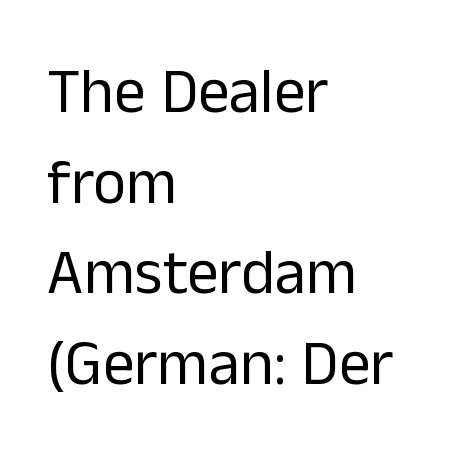
{"serif": "no", "italic": "no", "bold": "no", "weight": "regular", "width": "normal", "stroke_contrast": "low", "x_height": "medium", "monospaced": "no", "underline": "no", "align": "left", "line_spacing": "normal", "line_spacing_ratio": 1.44, "letter_spacing": "normal", "letter_spacing_em": 0.0, "glyph_px": 63}
